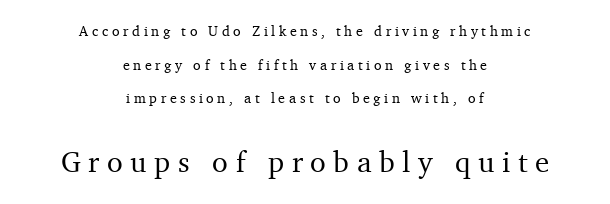
{"serif": "yes", "italic": "no", "width": "normal", "stroke_contrast": "medium", "x_height": "medium", "monospaced": "no", "underline": "no", "align": "center", "line_spacing": "loose", "line_spacing_ratio": 2.4, "letter_spacing": "wide", "letter_spacing_em": 0.26, "larger_block": "second", "size_ratio": 2.07, "glyph_px": 29}
